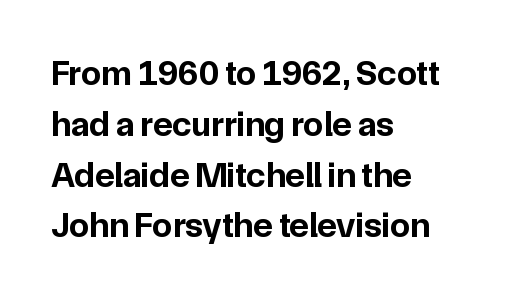
The image shows 36 px bold sans-serif type, upright; set left-aligned, normal line spacing (1.41x), normal letter spacing, not underlined; low stroke contrast and a medium x-height.
